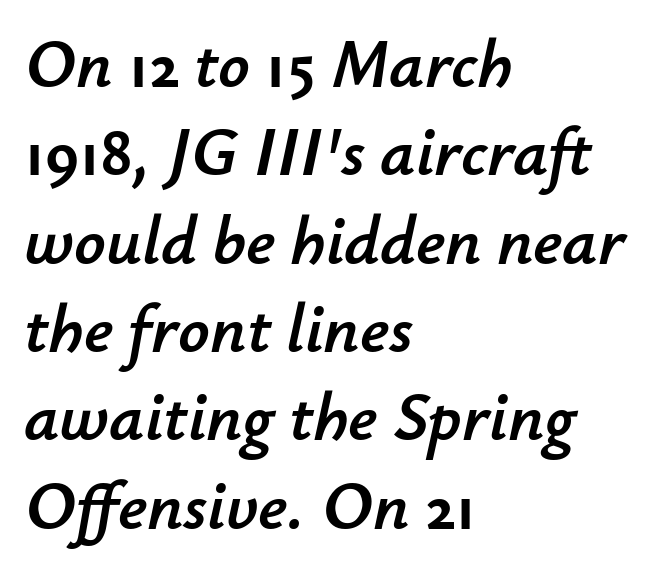
{"italic": "yes", "lean": "right", "slant_degrees": 12, "width": "normal", "stroke_contrast": "low", "x_height": "small", "monospaced": "no", "underline": "no", "align": "left", "line_spacing": "normal", "line_spacing_ratio": 1.28, "letter_spacing": "normal", "letter_spacing_em": 0.0, "glyph_px": 69}
